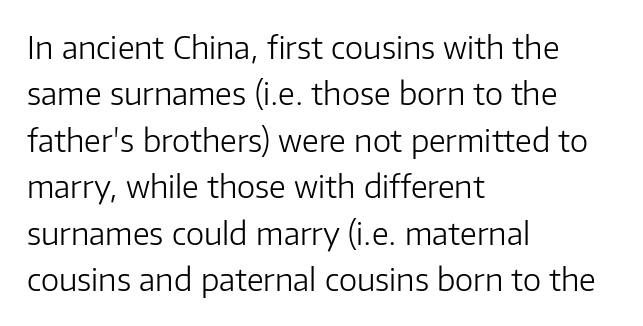
Honestly, the row spacing looks completely unremarkable. Just letters on the line, the space beneath them empty. These lines are composed in type without serifs. Every character sits straight up, as roman type does. Layout note: lines flush left. On a weight scale, this lands at 450 or below.
